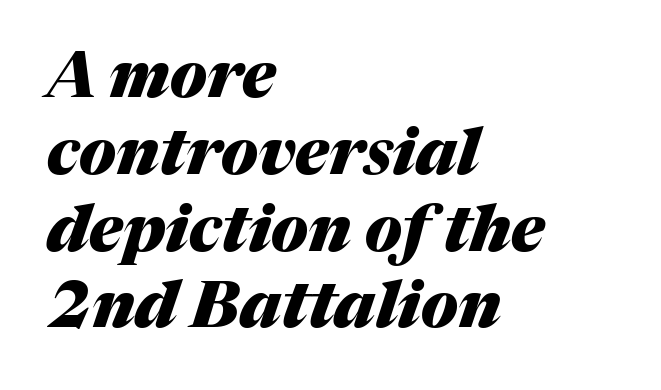
Q: Is the text bold? A: Yes.
Q: Is the text italic (slanted)? A: Yes, it leans right by about 17 degrees.
Q: Is the text underlined? A: No.
Q: How is the paragraph aligned? A: Left-aligned.
Q: Is the spacing between letters normal or unusually wide? A: Normal.
Q: Width (condensed, normal, or wide)? A: Normal.
Q: Stroke contrast? A: Medium.
Q: x-height? A: Medium.
Q: Monospaced? A: No.
